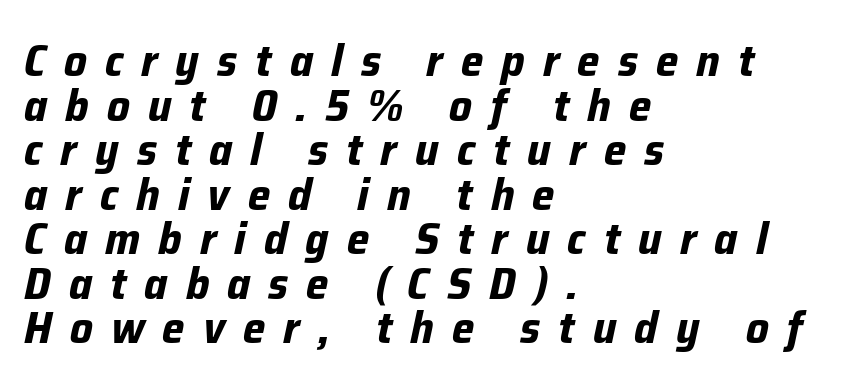
{"italic": "yes", "lean": "right", "slant_degrees": 12, "bold": "yes", "weight": "bold", "width": "normal", "stroke_contrast": "low", "x_height": "medium", "monospaced": "no", "underline": "no", "align": "left", "line_spacing": "tight", "line_spacing_ratio": 0.99, "letter_spacing": "wide", "letter_spacing_em": 0.4, "glyph_px": 45}
